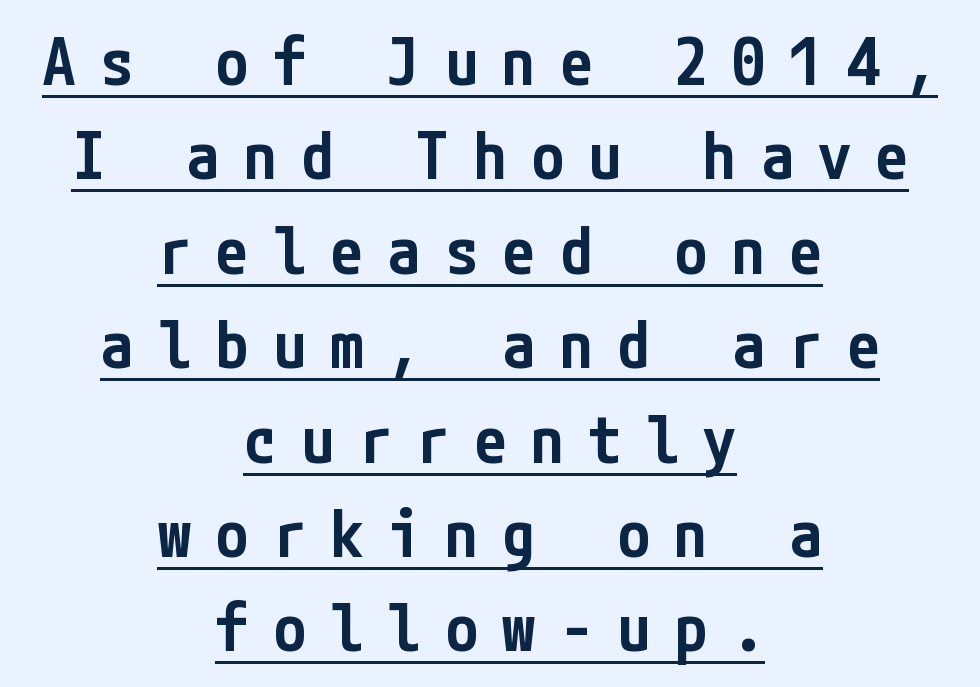
This rendering widens character spacing well past its baseline value. Caption: lettering with a line underneath. How heavy is the stroke? Medium-heavy — a semibold, shy of bold. This sample uses a sans-serif face. A normal amount of white space separates one row of letters from the next.
